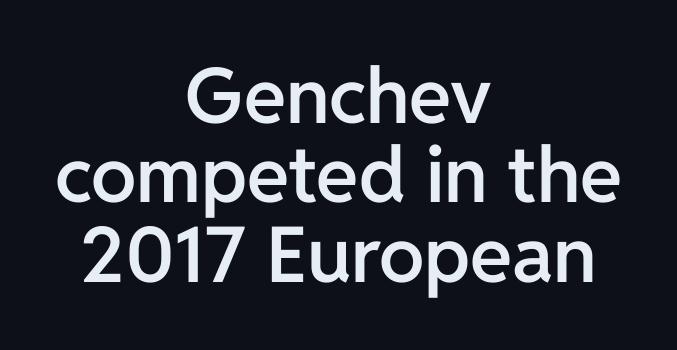
The image shows 77 px semibold sans-serif type, upright; set centered, tight line spacing (1.03x), normal letter spacing, not underlined; low stroke contrast and a medium x-height.
